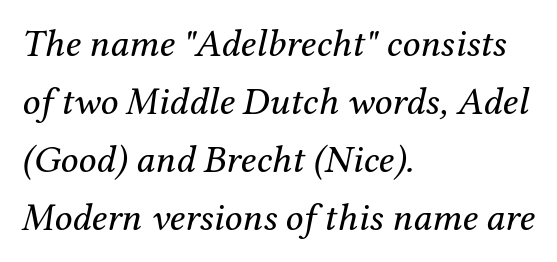
{"serif": "yes", "italic": "yes", "lean": "right", "slant_degrees": 12, "bold": "no", "weight": "regular", "width": "normal", "stroke_contrast": "medium", "x_height": "medium", "monospaced": "no", "underline": "no", "align": "left", "line_spacing": "normal", "line_spacing_ratio": 1.49, "letter_spacing": "normal", "letter_spacing_em": 0.0, "glyph_px": 39}
